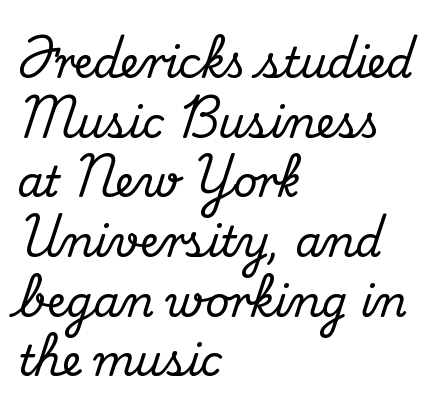
Q: Is the text italic (slanted)? A: Yes.
Q: Is the typeface a serif or a sans-serif typeface? A: Serif.
Q: Is the text underlined? A: No.
Q: How is the paragraph aligned? A: Left-aligned.
Q: Is the spacing between letters normal or unusually wide? A: Normal.
Q: Is the spacing between lines tight, normal or loose? A: Normal.
Q: Width (condensed, normal, or wide)? A: Normal.
Q: Stroke contrast? A: Medium.
Q: x-height? A: Small.
Q: Monospaced? A: No.
